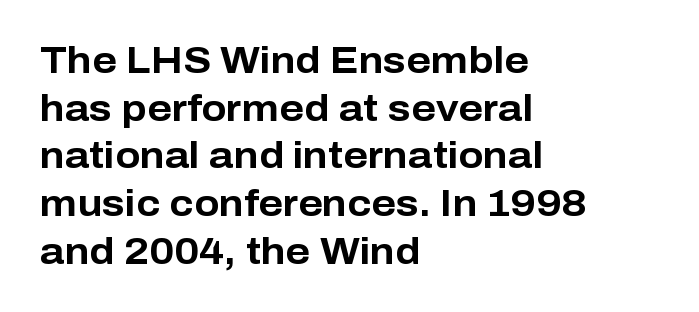
The type sits square on the baseline with zero lean. Is the type bold? Yes — the strokes are clearly thick and heavy. The rows are spaced the way most documents space them. Nope, no serifs anywhere on these letters.
